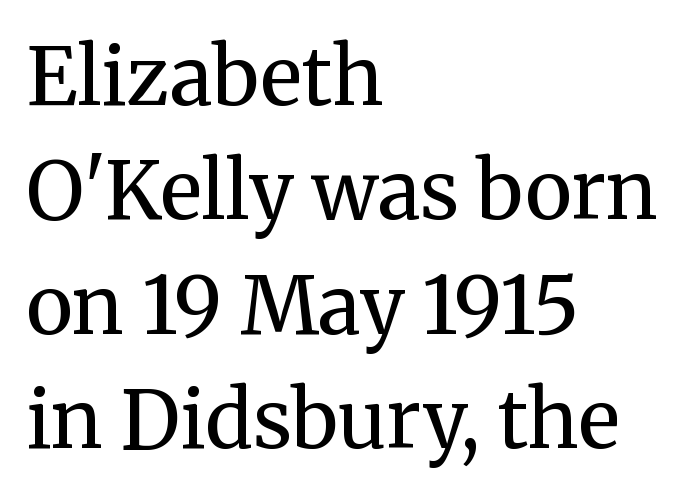
Q: Is the text bold? A: No.
Q: Is the text italic (slanted)? A: No, it is upright.
Q: Is the typeface a serif or a sans-serif typeface? A: Serif.
Q: Is the text underlined? A: No.
Q: How is the paragraph aligned? A: Left-aligned.
Q: Is the spacing between letters normal or unusually wide? A: Normal.
Q: Is the spacing between lines tight, normal or loose? A: Normal.
Q: Width (condensed, normal, or wide)? A: Normal.
Q: Stroke contrast? A: Medium.
Q: x-height? A: Medium.
Q: Monospaced? A: No.
